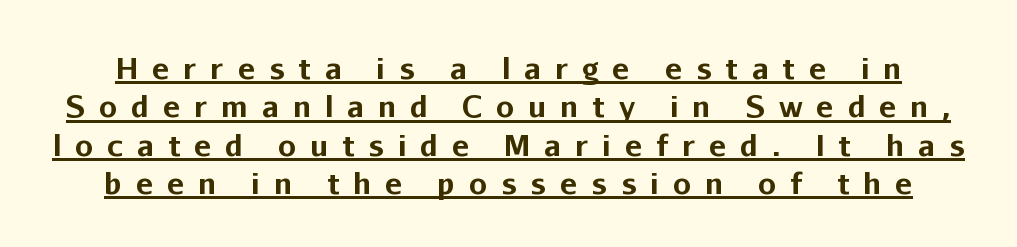
You can see a thin bar hugging the bottom of the glyphs. Does the type have serifs? No, each stem ends abruptly. These lines were composed using upright roman letters. Emphasis by weight is at full strength: bold. Think of a printed novel: that variable character pitch is what you see here.
